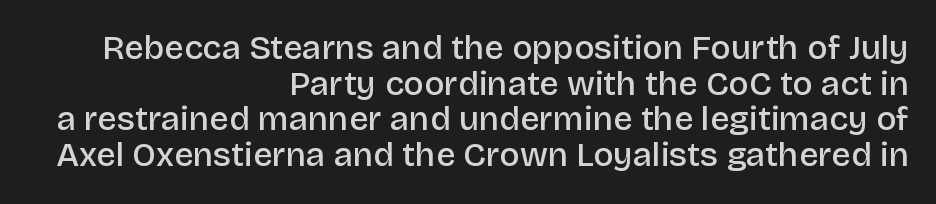
Q: Is the text bold? A: Semi-bold.
Q: Is the text italic (slanted)? A: No, it is upright.
Q: Is the typeface a serif or a sans-serif typeface? A: Sans-serif.
Q: Is the text underlined? A: No.
Q: How is the paragraph aligned? A: Right-aligned.
Q: Is the spacing between letters normal or unusually wide? A: Normal.
Q: Is the spacing between lines tight, normal or loose? A: Tight.
Q: Width (condensed, normal, or wide)? A: Normal.
Q: Stroke contrast? A: Low.
Q: x-height? A: Large.
Q: Monospaced? A: No.
